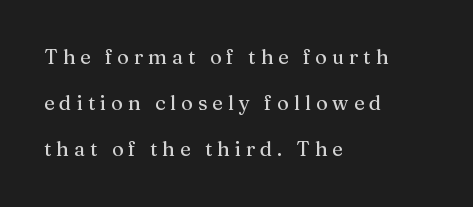
Q: Is the text italic (slanted)? A: No, it is upright.
Q: Is the text underlined? A: No.
Q: How is the paragraph aligned? A: Left-aligned.
Q: Is the spacing between letters normal or unusually wide? A: Unusually wide.
Q: Is the spacing between lines tight, normal or loose? A: Loose.
